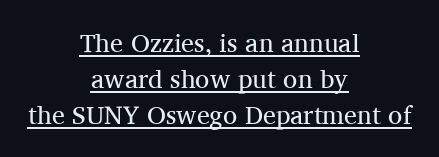
{"italic": "no", "bold": "no", "underline": "yes", "align": "center", "line_spacing": "normal", "line_spacing_ratio": 1.39, "letter_spacing": "normal", "letter_spacing_em": 0.0, "glyph_px": 26}
